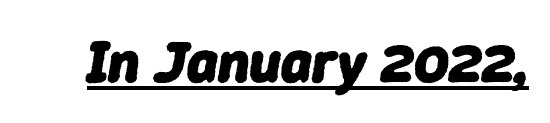
Q: Is the text bold? A: Yes.
Q: Is the text italic (slanted)? A: Yes, it leans right by about 9 degrees.
Q: Is the text underlined? A: Yes.
Q: Is the spacing between letters normal or unusually wide? A: Normal.
Q: Width (condensed, normal, or wide)? A: Normal.
Q: Stroke contrast? A: Low.
Q: x-height? A: Medium.
Q: Monospaced? A: No.
